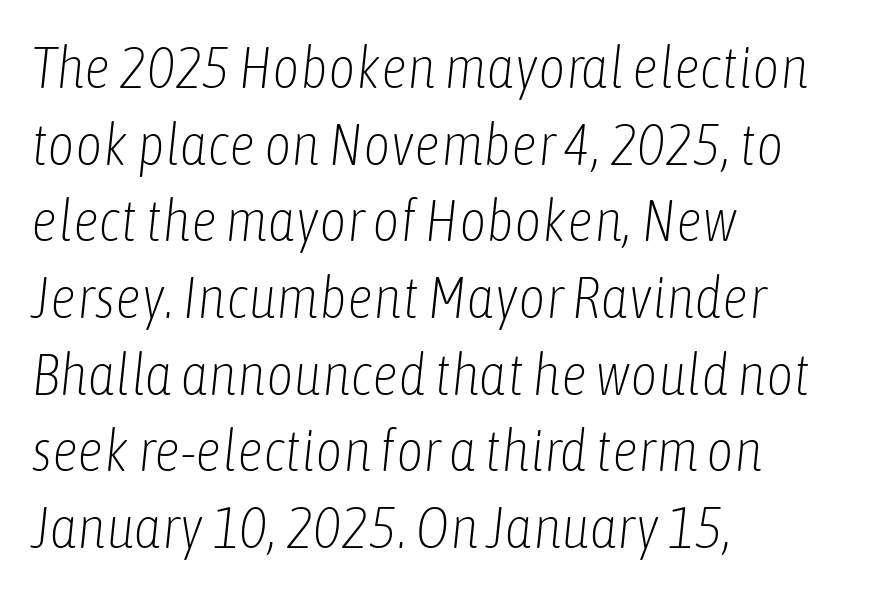
{"italic": "yes", "lean": "right", "slant_degrees": 6, "bold": "no", "weight": "light", "width": "condensed", "stroke_contrast": "low", "x_height": "medium", "monospaced": "no", "underline": "no", "align": "left", "line_spacing": "normal", "line_spacing_ratio": 1.3, "letter_spacing": "normal", "letter_spacing_em": 0.0, "glyph_px": 59}
